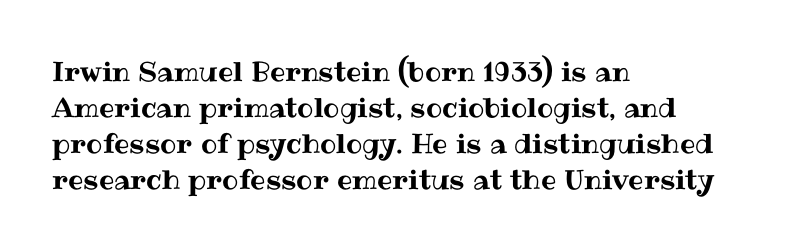
The image shows 27 px text type, upright; set left-aligned, normal line spacing (1.33x), normal letter spacing, not underlined.
